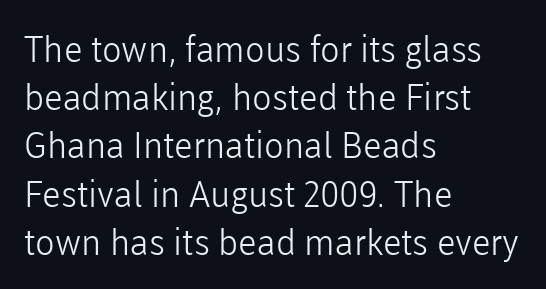
This is not heavy type; no bold has been used. No extra tracking has been applied to these lines. If you measured baseline to baseline, you'd find a middling distance. Does the lettering tilt? It doesn't — this is upright.
